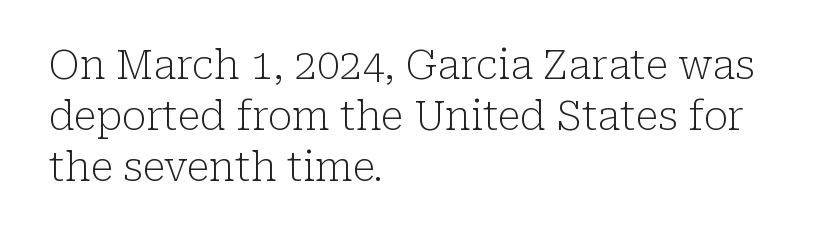
Q: Is the text bold? A: No.
Q: Is the text italic (slanted)? A: No, it is upright.
Q: Is the typeface a serif or a sans-serif typeface? A: Serif.
Q: Is the text underlined? A: No.
Q: How is the paragraph aligned? A: Left-aligned.
Q: Is the spacing between letters normal or unusually wide? A: Normal.
Q: Is the spacing between lines tight, normal or loose? A: Normal.
Q: Width (condensed, normal, or wide)? A: Normal.
Q: Stroke contrast? A: Low.
Q: x-height? A: Medium.
Q: Monospaced? A: No.
